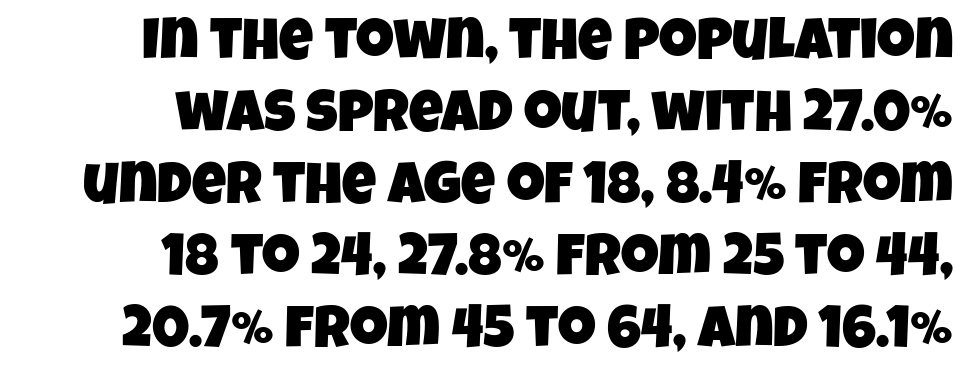
Q: Is the typeface a serif or a sans-serif typeface? A: Sans-serif.
Q: Is the text underlined? A: No.
Q: How is the paragraph aligned? A: Right-aligned.
Q: Is the spacing between letters normal or unusually wide? A: Normal.
Q: Width (condensed, normal, or wide)? A: Condensed.
Q: Stroke contrast? A: Low.
Q: x-height? A: Large.
Q: Monospaced? A: No.
